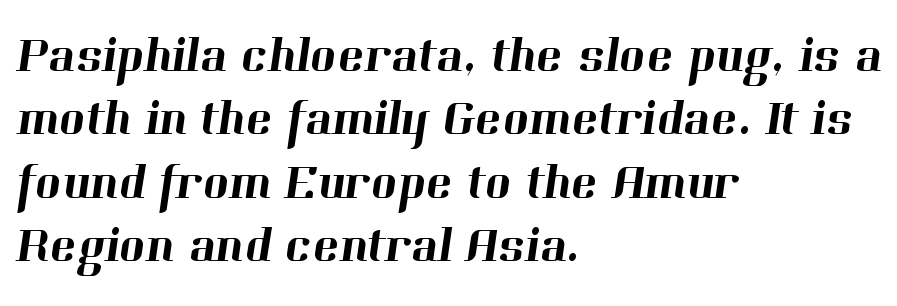
{"serif": "yes", "width": "normal", "stroke_contrast": "high", "x_height": "medium", "monospaced": "no", "underline": "no", "align": "left", "line_spacing": "normal", "line_spacing_ratio": 1.27, "letter_spacing": "normal", "letter_spacing_em": 0.0, "glyph_px": 50}
